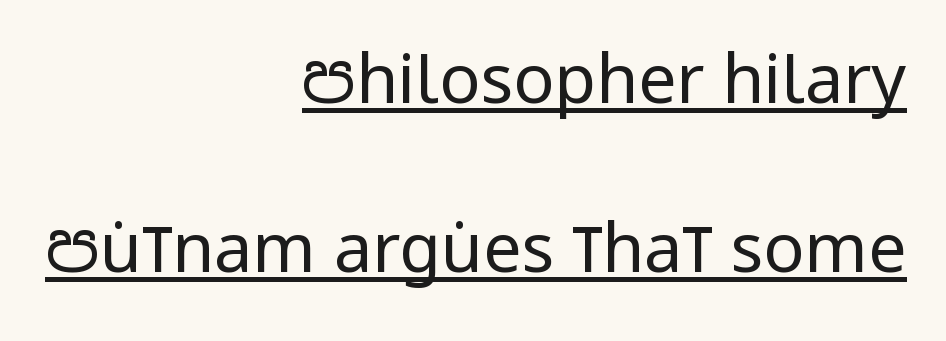
{"serif": "no", "italic": "no", "bold": "no", "weight": "regular", "width": "condensed", "stroke_contrast": "low", "x_height": "large", "monospaced": "no", "underline": "yes", "align": "right", "line_spacing": "loose", "line_spacing_ratio": 2.49, "letter_spacing": "normal", "letter_spacing_em": 0.0, "glyph_px": 68}
